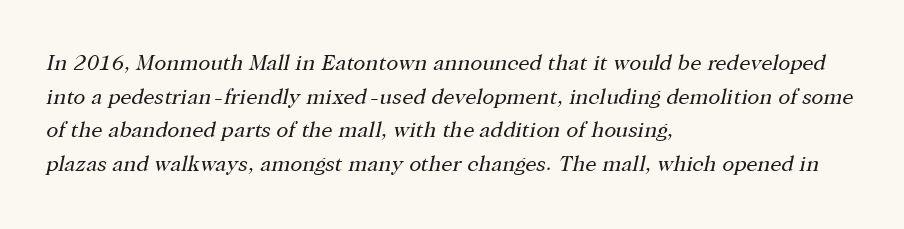
{"italic": "yes", "lean": "right", "slant_degrees": 12, "bold": "no", "underline": "no", "align": "left", "line_spacing": "normal", "line_spacing_ratio": 1.53, "letter_spacing": "normal", "letter_spacing_em": 0.0, "glyph_px": 22}
